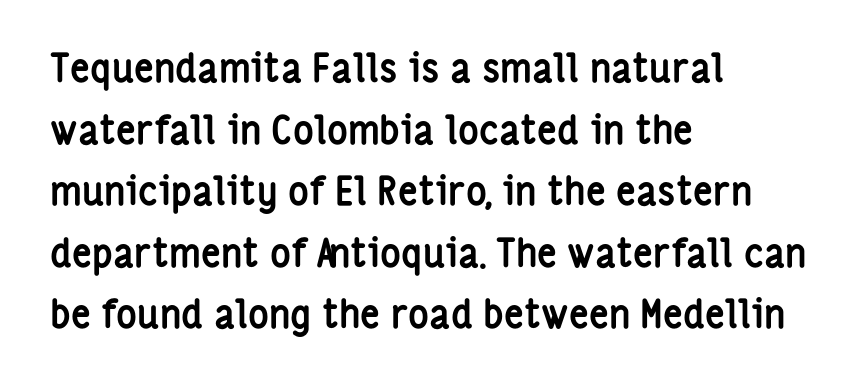
The image shows 39 px semibold, condensed sans-serif type, upright; set left-aligned, normal line spacing (1.58x), normal letter spacing, not underlined; low stroke contrast and a medium x-height.
